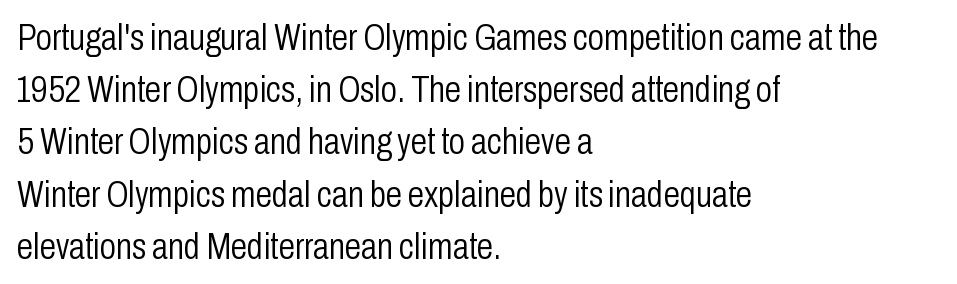
Does the leading feel generous? No, just average. Underlining? Definitely not there. Nothing heavy about these letters — not bold at all. Short note: letters normally spaced. The font family rendered here belongs to the sans-serif group. The type sits square on the baseline with zero lean.
